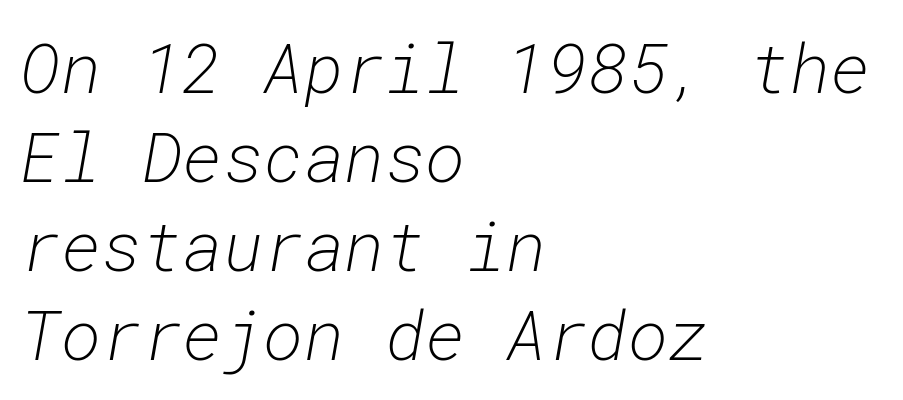
Q: Is the text bold? A: No.
Q: Is the text italic (slanted)? A: Yes, it leans right by about 10 degrees.
Q: Is the text underlined? A: No.
Q: How is the paragraph aligned? A: Left-aligned.
Q: Is the spacing between letters normal or unusually wide? A: Normal.
Q: Is the spacing between lines tight, normal or loose? A: Normal.
Q: Width (condensed, normal, or wide)? A: Normal.
Q: Stroke contrast? A: Low.
Q: x-height? A: Medium.
Q: Monospaced? A: Yes.
